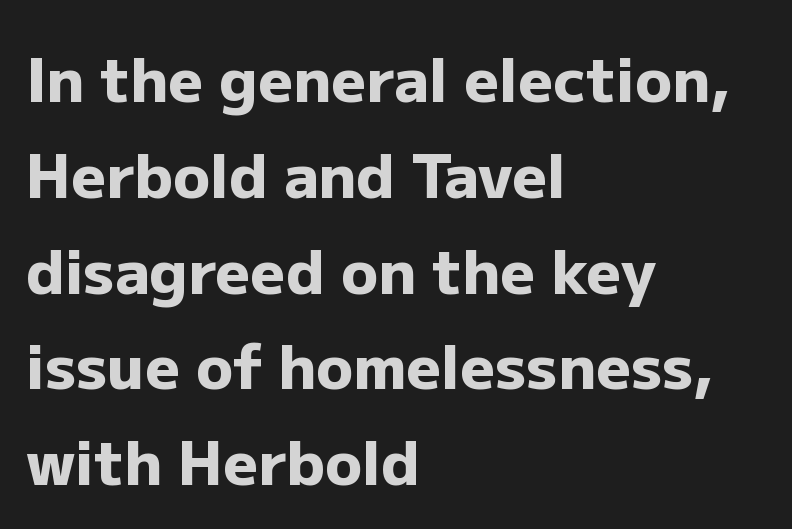
Does the copy run flush right? No — it runs flush left. Any mark beneath the type? The region is blank. Honestly, the row spacing looks completely unremarkable. Heavy, bold letterforms. To sum up the face: it is a sans, with no serifs.
